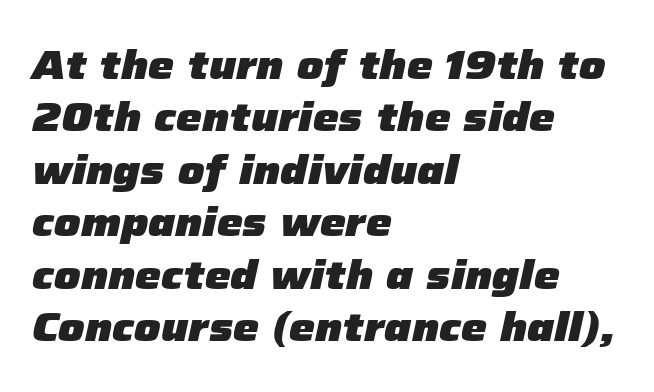
Q: Is the text bold? A: Yes.
Q: Is the text italic (slanted)? A: Yes, it leans right by about 12 degrees.
Q: Is the text underlined? A: No.
Q: How is the paragraph aligned? A: Left-aligned.
Q: Is the spacing between letters normal or unusually wide? A: Normal.
Q: Is the spacing between lines tight, normal or loose? A: Normal.
Q: Width (condensed, normal, or wide)? A: Normal.
Q: Stroke contrast? A: Low.
Q: x-height? A: Medium.
Q: Monospaced? A: No.
